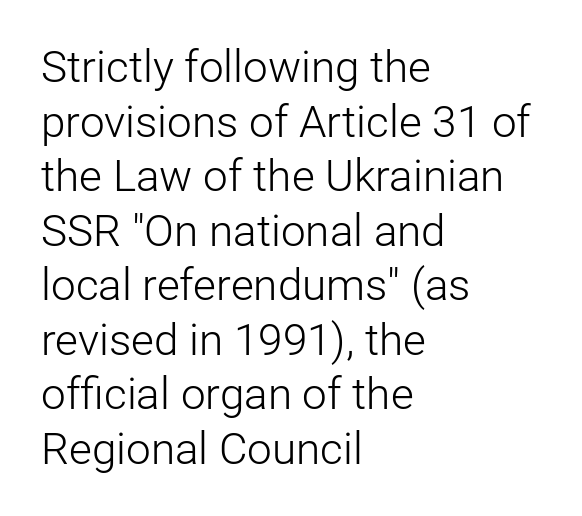
Tall strokes in this sample are plumb rather than angled. No chunkiness to these letters — they're not bold. Look at the tracking — it's just the regular setting, nothing added. Look at the bottom of the vertical strokes: they stop flat, with no serifs.
